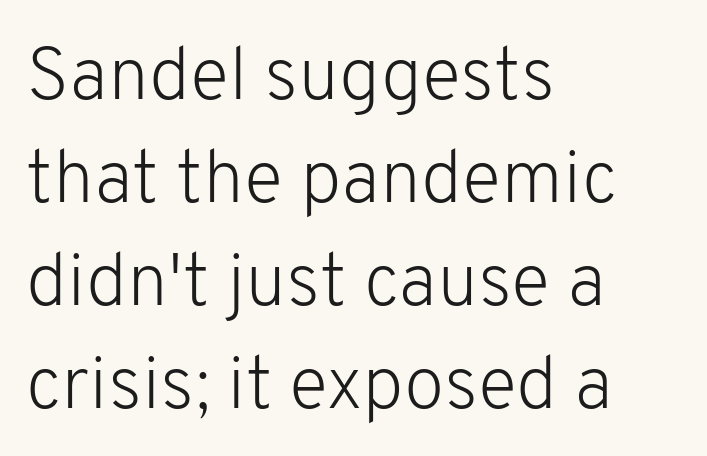
{"serif": "no", "italic": "no", "bold": "no", "weight": "light", "width": "normal", "stroke_contrast": "low", "x_height": "medium", "monospaced": "no", "underline": "no", "align": "left", "line_spacing": "normal", "line_spacing_ratio": 1.39, "letter_spacing": "normal", "letter_spacing_em": 0.0, "glyph_px": 74}
